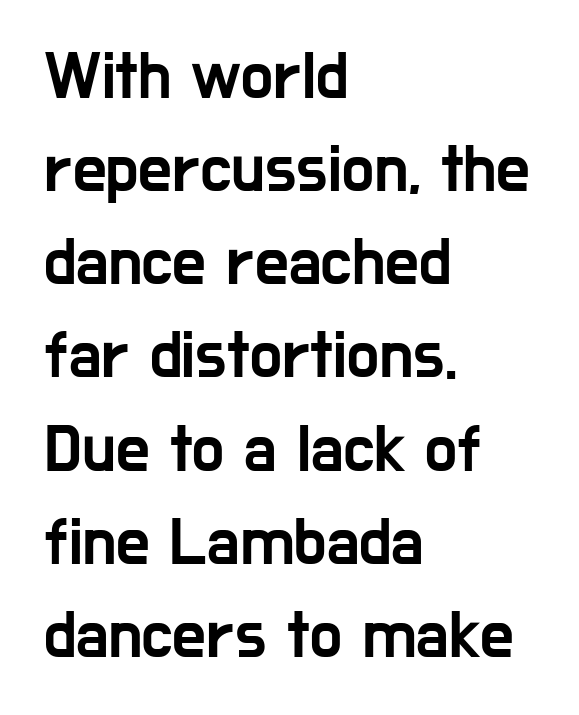
The image shows 67 px condensed sans-serif type, upright; set left-aligned, normal line spacing (1.39x), normal letter spacing, not underlined; low stroke contrast and a medium x-height.
